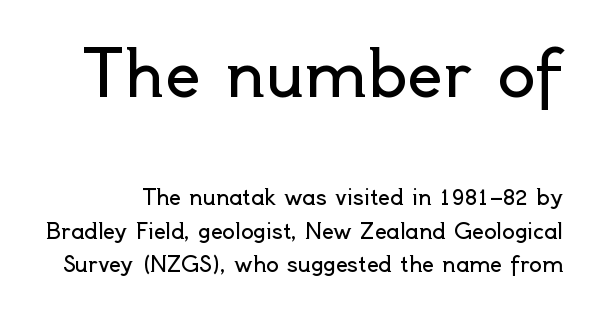
Q: Is the text bold? A: No.
Q: Is the text italic (slanted)? A: No, it is upright.
Q: Is the typeface a serif or a sans-serif typeface? A: Sans-serif.
Q: Is the text underlined? A: No.
Q: Is the spacing between letters normal or unusually wide? A: Normal.
Q: Is the spacing between lines tight, normal or loose? A: Normal.
Q: Which block of text is set in a larger size, the first (top) or the second (bottom)? A: The first (top) one.
Q: Width (condensed, normal, or wide)? A: Normal.
Q: x-height? A: Small.
Q: Monospaced? A: No.
